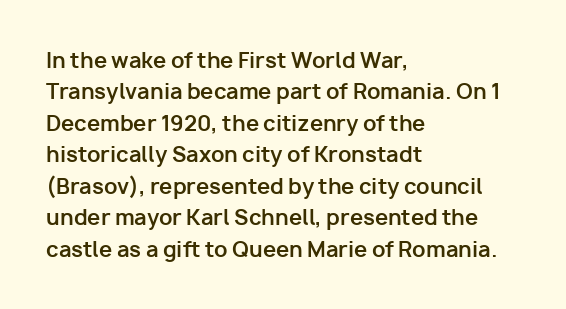
The image shows 21 px bold type, upright; set left-aligned, normal line spacing (1.5x), normal letter spacing, not underlined.
